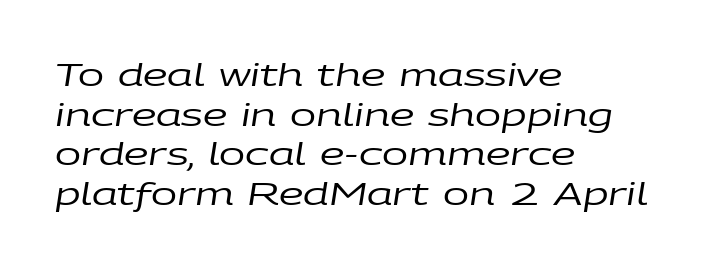
The rag falls on the right side of this text block. The foot of each line stays bare and open. A normal amount of white space separates one row of letters from the next. The letterforms sit shoulder to shoulder at normal distance.
